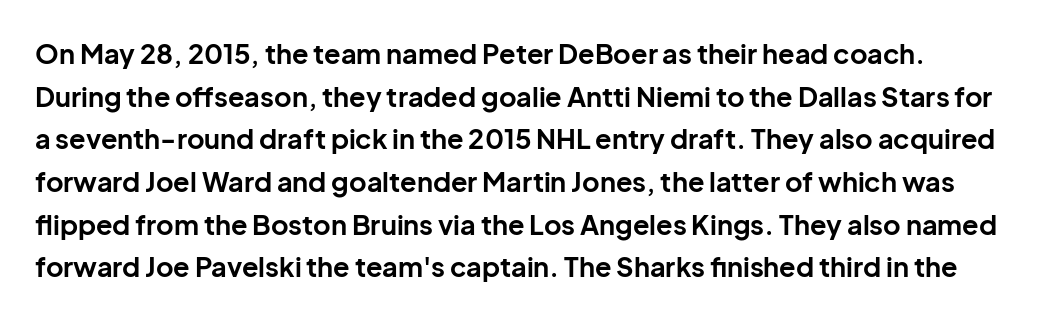
The image shows 27 px bold type, upright; set normal line spacing (1.58x), normal letter spacing, not underlined.
